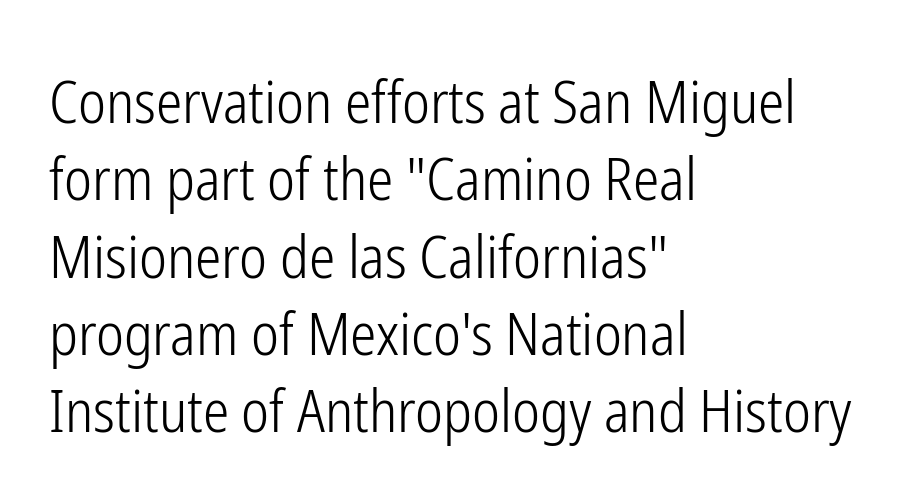
{"serif": "no", "italic": "no", "bold": "no", "weight": "light", "width": "condensed", "stroke_contrast": "low", "x_height": "medium", "monospaced": "no", "underline": "no", "align": "left", "line_spacing": "normal", "line_spacing_ratio": 1.31, "letter_spacing": "normal", "letter_spacing_em": 0.0, "glyph_px": 59}
